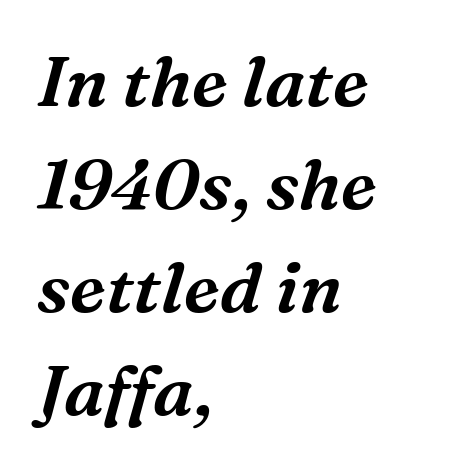
{"serif": "yes", "italic": "yes", "lean": "right", "slant_degrees": 16, "width": "normal", "stroke_contrast": "medium", "x_height": "medium", "monospaced": "no", "underline": "no", "align": "left", "line_spacing": "normal", "line_spacing_ratio": 1.47, "letter_spacing": "normal", "letter_spacing_em": 0.0, "glyph_px": 70}
